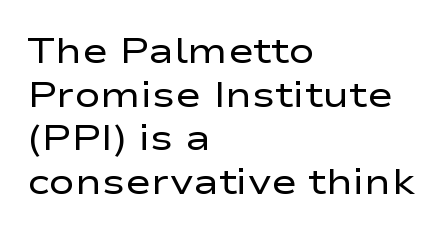
Q: Is the text bold? A: No.
Q: Is the text italic (slanted)? A: No, it is upright.
Q: Is the typeface a serif or a sans-serif typeface? A: Sans-serif.
Q: Is the text underlined? A: No.
Q: How is the paragraph aligned? A: Left-aligned.
Q: Is the spacing between letters normal or unusually wide? A: Normal.
Q: Is the spacing between lines tight, normal or loose? A: Normal.
Q: Width (condensed, normal, or wide)? A: Wide.
Q: Stroke contrast? A: Low.
Q: x-height? A: Medium.
Q: Monospaced? A: No.
